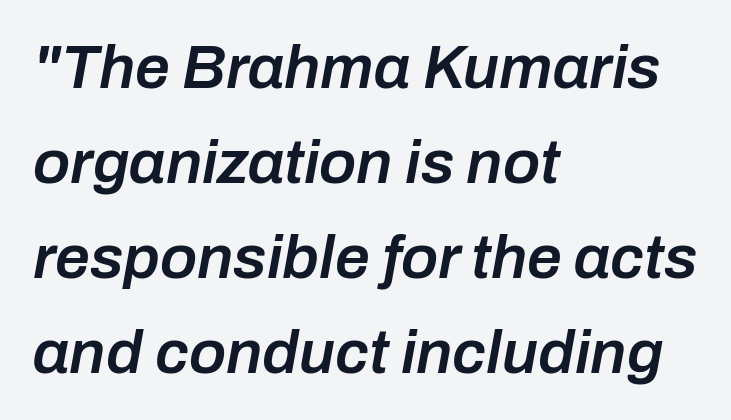
{"italic": "yes", "lean": "right", "slant_degrees": 10, "bold": "semi", "weight": "semibold", "width": "normal", "stroke_contrast": "low", "x_height": "medium", "monospaced": "no", "underline": "no", "align": "left", "line_spacing": "normal", "line_spacing_ratio": 1.53, "letter_spacing": "normal", "letter_spacing_em": 0.0, "glyph_px": 62}
